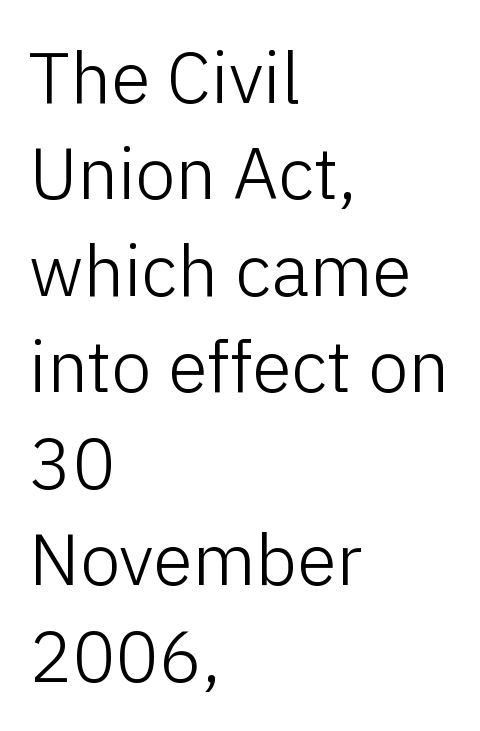
Note the varied advance widths — an 'i' is clearly narrower than an 'm'. Students, note that the glyphs here touch the page at normal intervals. Examine the stroke ends and you'll find no serifs. If you drew a line through each stem, it would be perfectly vertical. Beneath every word, the page is bare.
